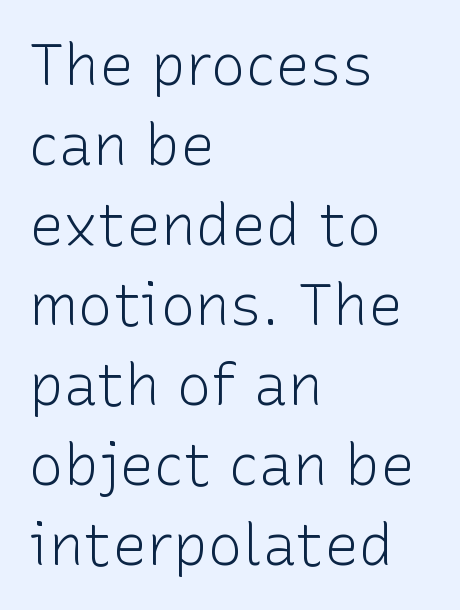
Q: Is the text bold? A: No.
Q: Is the text italic (slanted)? A: No, it is upright.
Q: Is the typeface a serif or a sans-serif typeface? A: Sans-serif.
Q: Is the text underlined? A: No.
Q: How is the paragraph aligned? A: Left-aligned.
Q: Is the spacing between letters normal or unusually wide? A: Normal.
Q: Is the spacing between lines tight, normal or loose? A: Normal.
Q: Width (condensed, normal, or wide)? A: Normal.
Q: Stroke contrast? A: Low.
Q: x-height? A: Medium.
Q: Monospaced? A: No.
